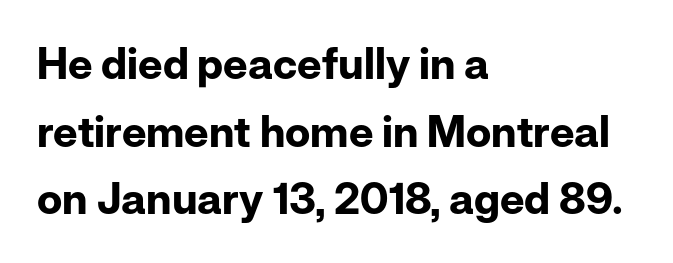
Q: Is the text bold? A: Yes.
Q: Is the text italic (slanted)? A: No, it is upright.
Q: Is the typeface a serif or a sans-serif typeface? A: Sans-serif.
Q: Is the text underlined? A: No.
Q: How is the paragraph aligned? A: Left-aligned.
Q: Is the spacing between letters normal or unusually wide? A: Normal.
Q: Is the spacing between lines tight, normal or loose? A: Normal.
Q: Width (condensed, normal, or wide)? A: Normal.
Q: Stroke contrast? A: Low.
Q: x-height? A: Medium.
Q: Monospaced? A: No.
